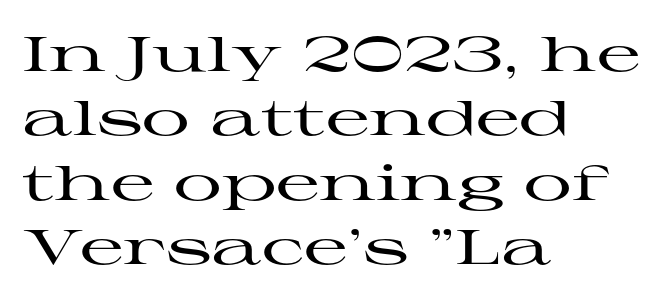
The image shows 48 px wide serif type, upright; set left-aligned, normal line spacing (1.34x), normal letter spacing, not underlined; high stroke contrast and a medium x-height.
